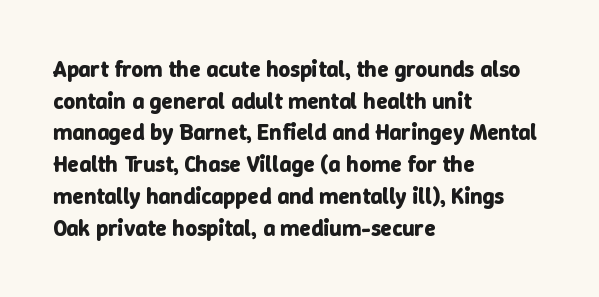
{"italic": "no", "bold": "yes", "underline": "no", "align": "left", "line_spacing": "normal", "line_spacing_ratio": 1.38, "letter_spacing": "normal", "letter_spacing_em": 0.0, "glyph_px": 23}
